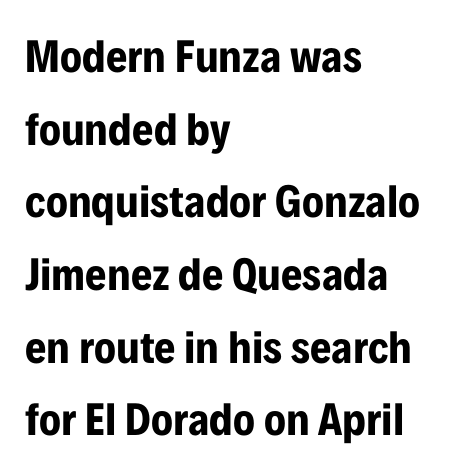
The image shows 46 px bold, condensed sans-serif type, upright; set left-aligned, normal line spacing (1.58x), normal letter spacing, not underlined; low stroke contrast and a medium x-height.
